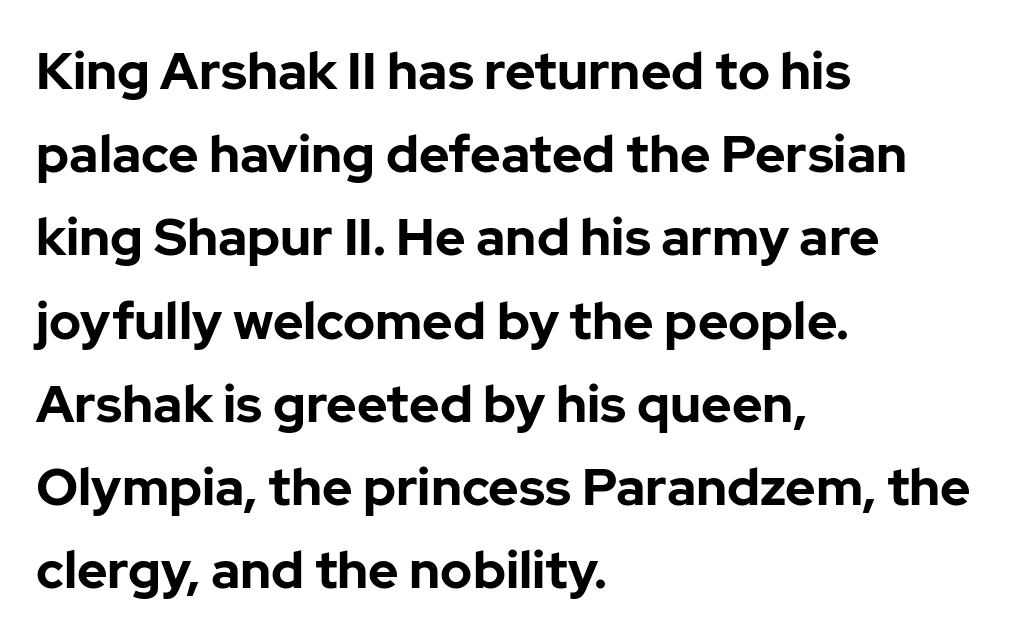
Observe the absence of serifs on each vertical stroke in this sample. The line texture is even and compact thanks to regular tracking. Compared with a centered layout, this one pins lines to the left instead. Successive baselines arrive at the customary interval. The characters look thick and weighty, a clear bold.
